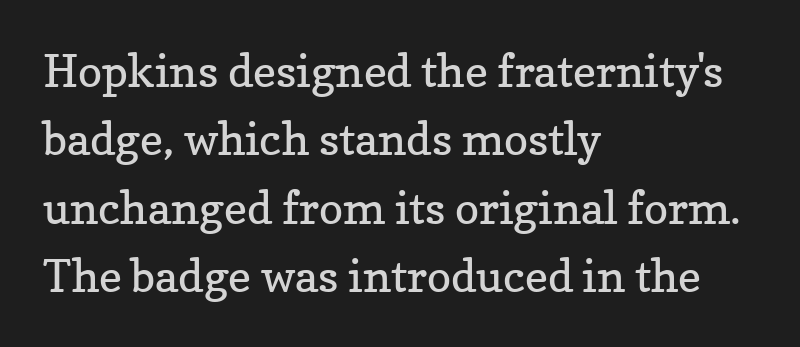
The image shows 45 px regular-weight serif type, upright; set left-aligned, normal line spacing (1.52x), normal letter spacing, not underlined; low stroke contrast and a medium x-height.
